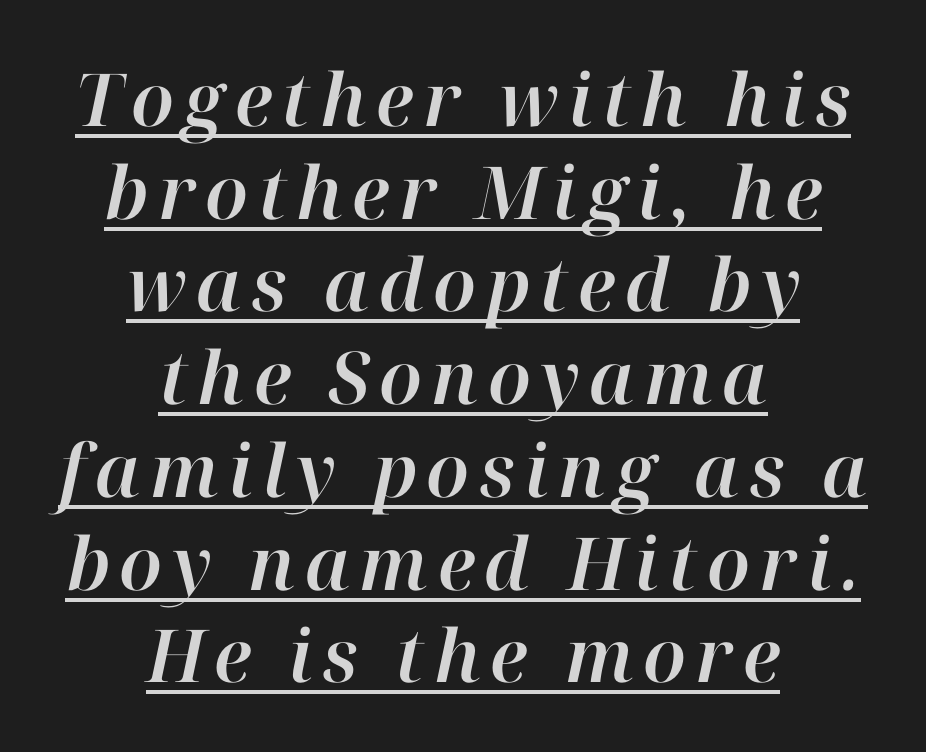
Quick note: interline space is typical. You could not count columns in this text — the font is proportionally spaced. Layout note: lines centered. Like a heading marked for emphasis, these lines bear an underscore. Rendered with sloped, italic letterforms.
